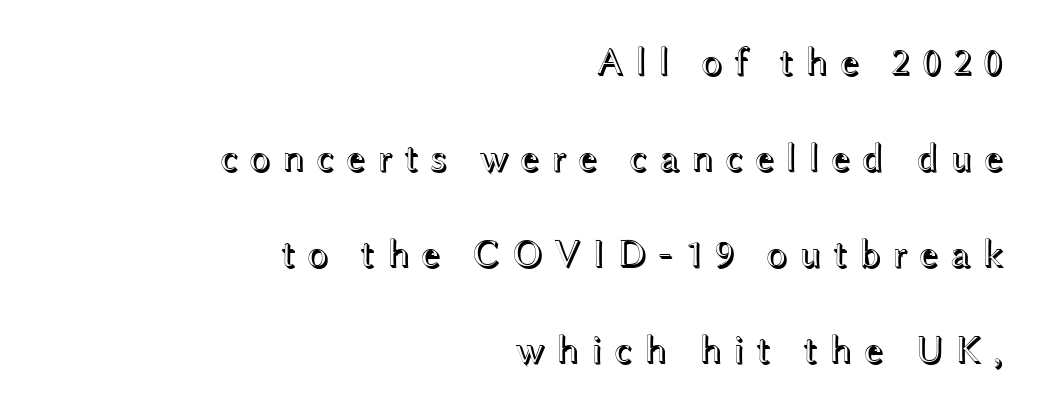
The image shows 40 px wide type, upright; set right-aligned, loose line spacing (2.4x), unusually wide letter spacing (+0.26 em), not underlined; a medium x-height.
